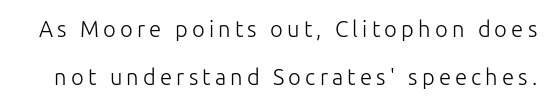
{"italic": "no", "bold": "no", "underline": "no", "line_spacing": "loose", "line_spacing_ratio": 2.18, "glyph_px": 22}
